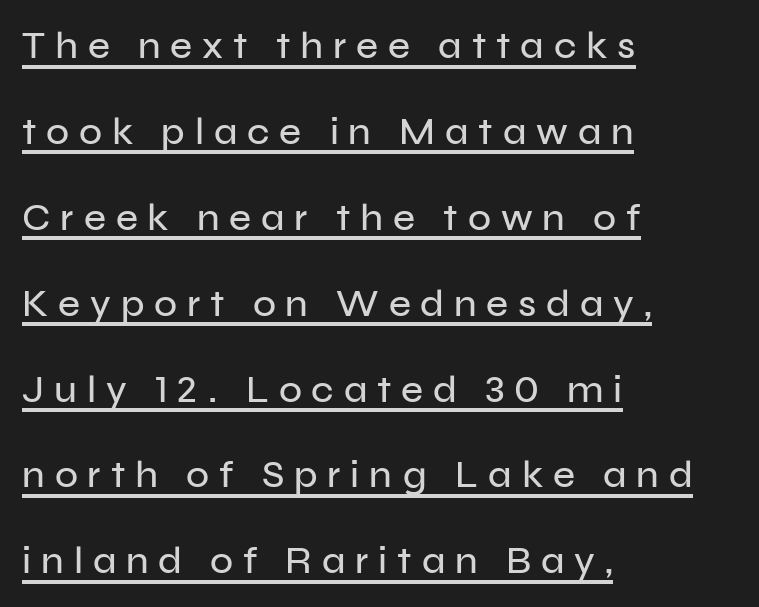
Q: Is the text italic (slanted)? A: No, it is upright.
Q: Is the typeface a serif or a sans-serif typeface? A: Sans-serif.
Q: Is the text underlined? A: Yes.
Q: How is the paragraph aligned? A: Left-aligned.
Q: Is the spacing between letters normal or unusually wide? A: Unusually wide.
Q: Is the spacing between lines tight, normal or loose? A: Loose.
Q: Width (condensed, normal, or wide)? A: Normal.
Q: Stroke contrast? A: Low.
Q: x-height? A: Medium.
Q: Monospaced? A: No.
